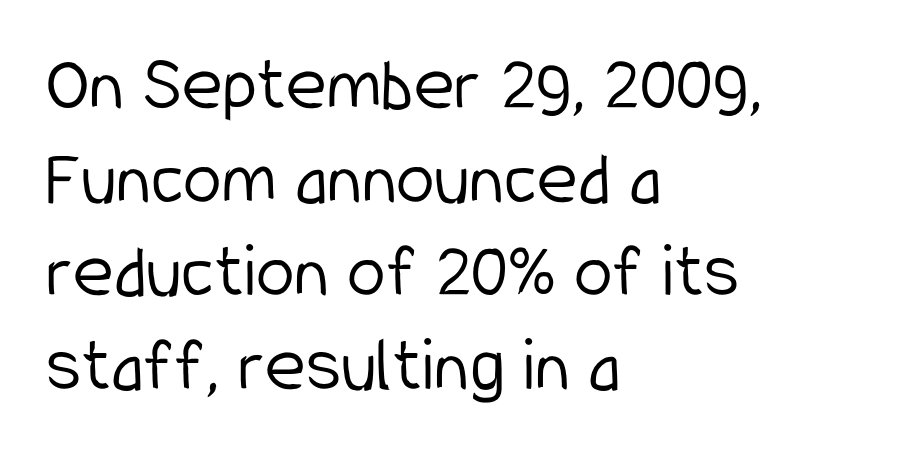
{"serif": "no", "italic": "no", "bold": "no", "weight": "light", "width": "condensed", "stroke_contrast": "low", "x_height": "medium", "monospaced": "no", "underline": "no", "align": "left", "line_spacing_ratio": 1.2, "letter_spacing": "normal", "letter_spacing_em": 0.0, "glyph_px": 78}
